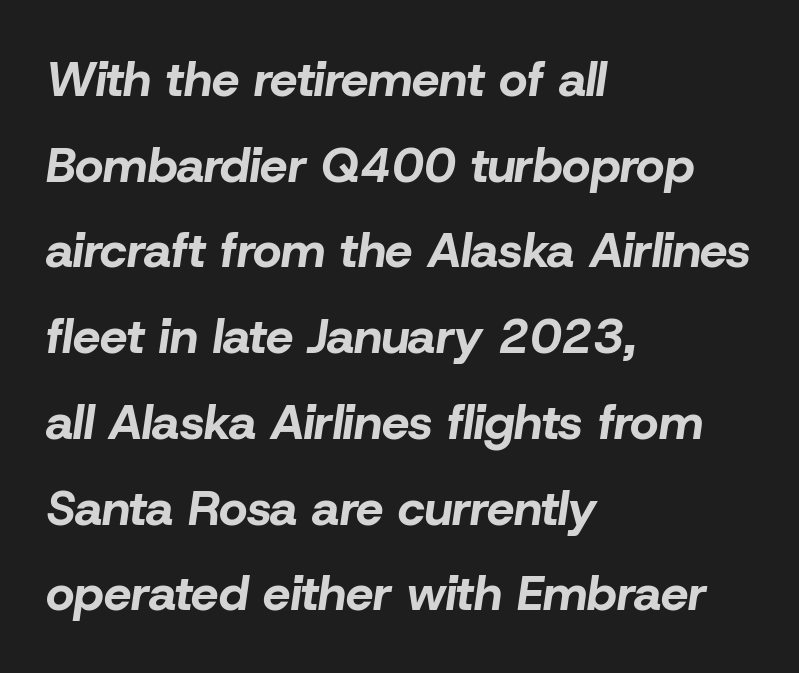
A student would call this left alignment; a typographer would say flush left, rag right. Bare-footed words on every line. Characters are canted at an angle relative to the baseline's perpendicular. The type is set solid horizontally, with unmodified tracking. Is this a fixed-width face? No — the glyphs have proportional, varying widths.
